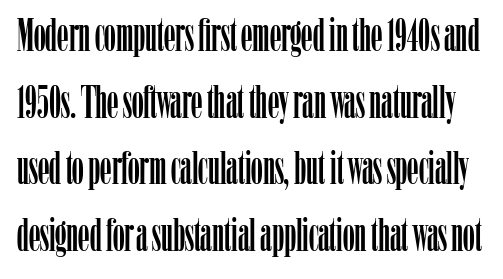
{"serif": "yes", "italic": "no", "width": "condensed", "stroke_contrast": "low", "x_height": "medium", "monospaced": "no", "underline": "no", "line_spacing": "normal", "line_spacing_ratio": 1.45, "letter_spacing": "normal", "letter_spacing_em": 0.0, "glyph_px": 46}
